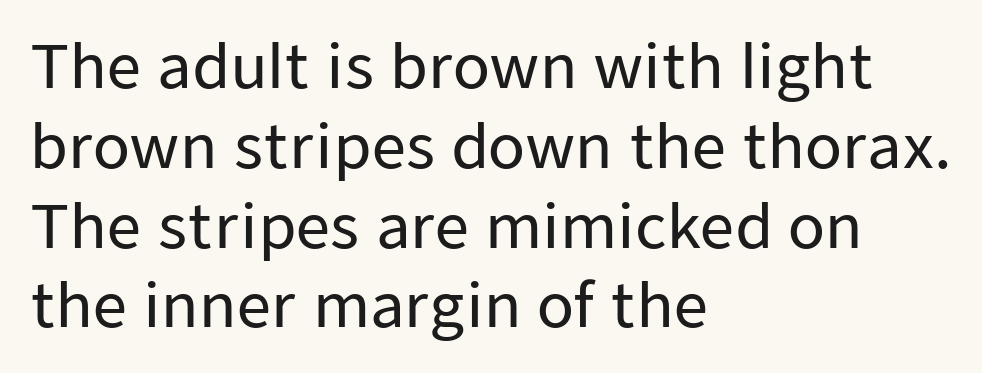
In CSS terms this would be text-align: left. These lines keep a tight, regular rhythm from letter to letter. To sum up the face: it is a sans, with no serifs. Clear beneath every line of the passage. The rendering uses natural spacing where letterforms have individual widths.
